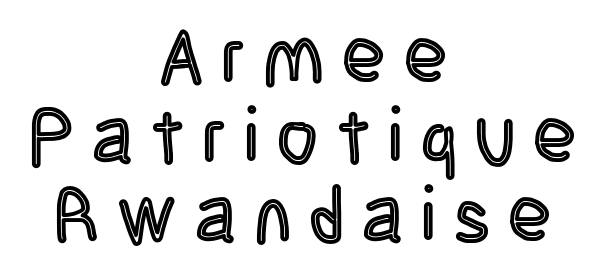
Q: Is the text italic (slanted)? A: No, it is upright.
Q: Is the text underlined? A: No.
Q: How is the paragraph aligned? A: Centered.
Q: Is the spacing between letters normal or unusually wide? A: Unusually wide.
Q: Is the spacing between lines tight, normal or loose? A: Tight.
Q: Width (condensed, normal, or wide)? A: Condensed.
Q: x-height? A: Large.
Q: Monospaced? A: No.
